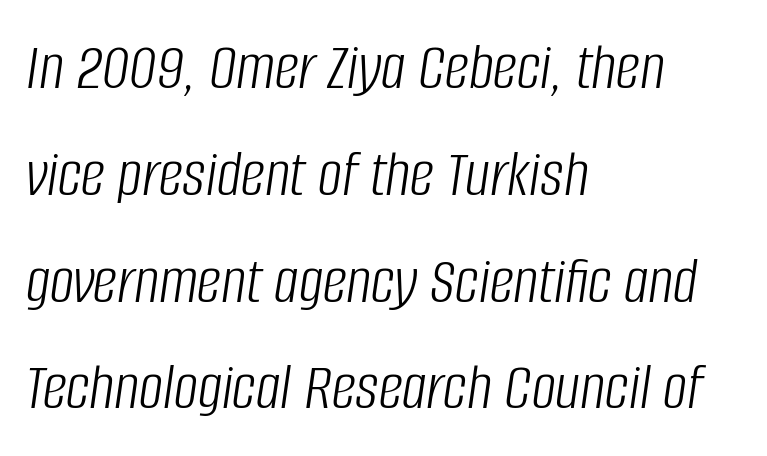
The image shows 68 px light, condensed type, italic (leaning right); set left-aligned, normal line spacing (1.57x), normal letter spacing, not underlined; low stroke contrast and a large x-height.
